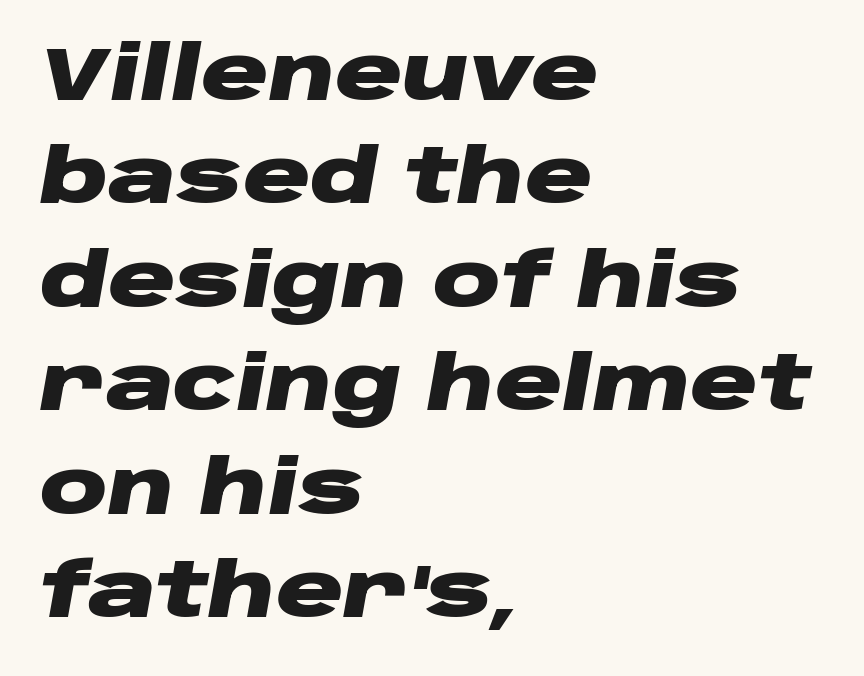
Leftover space on each line is placed entirely after the last word. Emphasis by weight is at full strength: bold. The glyphs look as if they've been sheared to an angle. Regular leading.
